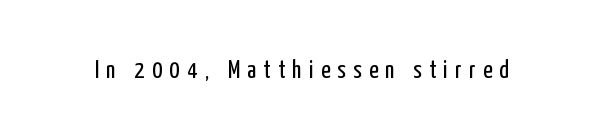
Q: Is the text bold? A: No.
Q: Is the text italic (slanted)? A: No, it is upright.
Q: Is the text underlined? A: No.
Q: Is the spacing between letters normal or unusually wide? A: Unusually wide.
